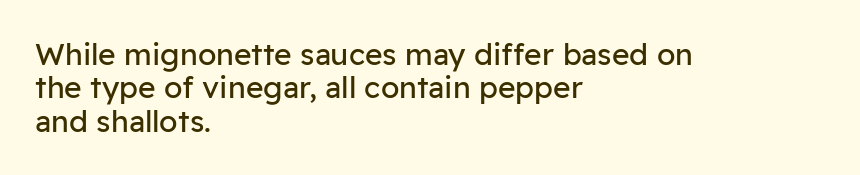
Q: Is the text bold? A: No.
Q: Is the text italic (slanted)? A: No, it is upright.
Q: Is the typeface a serif or a sans-serif typeface? A: Sans-serif.
Q: Is the text underlined? A: No.
Q: How is the paragraph aligned? A: Left-aligned.
Q: Is the spacing between letters normal or unusually wide? A: Normal.
Q: Is the spacing between lines tight, normal or loose? A: Tight.
Q: Width (condensed, normal, or wide)? A: Normal.
Q: Stroke contrast? A: Low.
Q: x-height? A: Medium.
Q: Monospaced? A: No.
